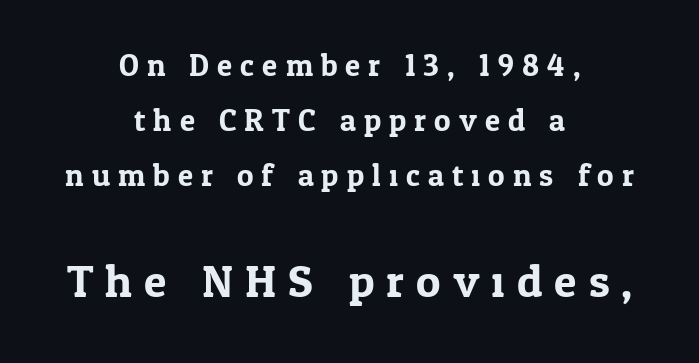
Visually, the bottom section dominates because its glyphs are scaled up. The lines in this sample share a center point and differ in where they start and stop. This sample has the flowing, uneven cadence of proportional lettering. There is plenty of visible air inserted between adjacent glyphs. Descenders hang freely into open space. Posture: upright roman.
